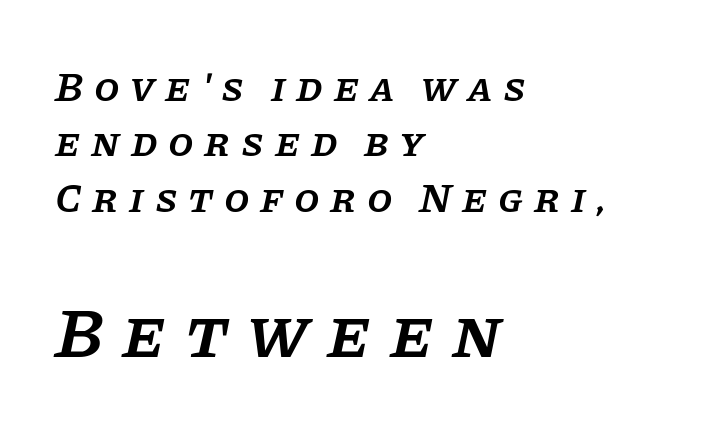
{"serif": "yes", "italic": "yes", "lean": "right", "slant_degrees": 11, "bold": "semi", "weight": "semibold", "width": "normal", "stroke_contrast": "low", "x_height": "large", "monospaced": "no", "underline": "no", "align": "left", "line_spacing": "normal", "line_spacing_ratio": 1.35, "letter_spacing": "wide", "letter_spacing_em": 0.26, "larger_block": "second", "size_ratio": 1.73, "glyph_px": 71}
